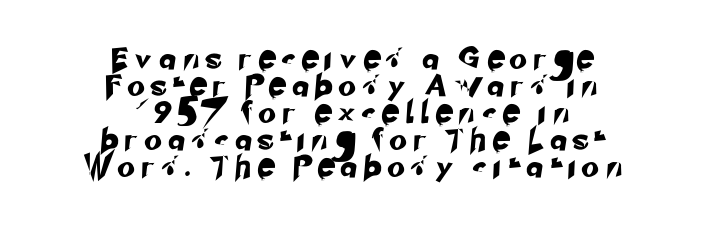
The image shows 22 px text type; set centered, line spacing 1.23x, unusually wide letter spacing (+0.42 em), not underlined.
